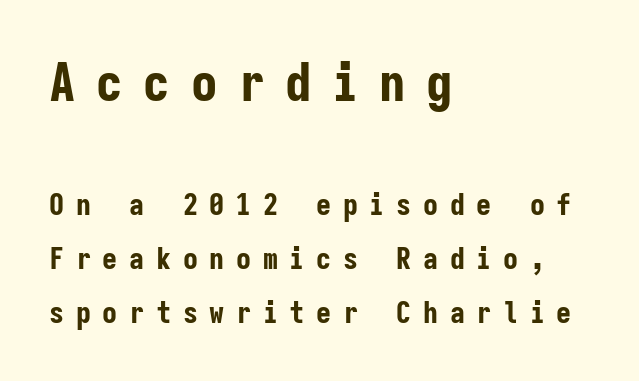
{"serif": "no", "italic": "no", "bold": "yes", "weight": "bold", "width": "condensed", "stroke_contrast": "low", "x_height": "medium", "monospaced": "yes", "underline": "no", "align": "left", "line_spacing_ratio": 1.79, "letter_spacing": "wide", "letter_spacing_em": 0.39, "larger_block": "first", "size_ratio": 1.77, "glyph_px": 53}
